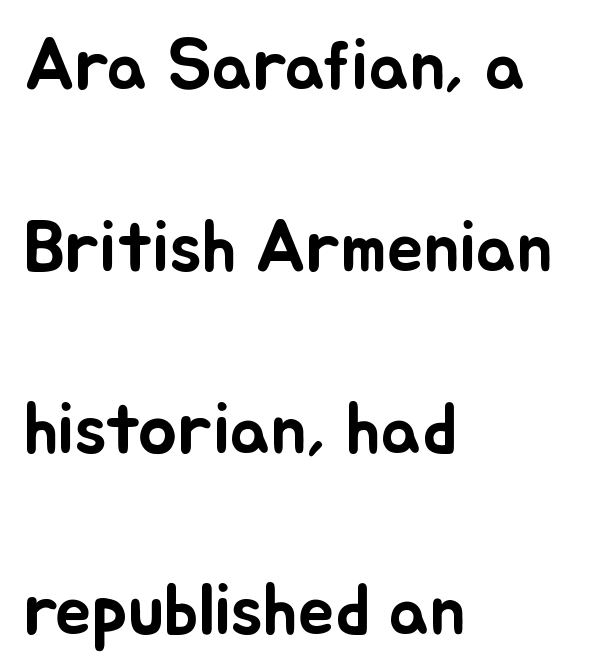
Q: Is the text italic (slanted)? A: No, it is upright.
Q: Is the text underlined? A: No.
Q: How is the paragraph aligned? A: Left-aligned.
Q: Is the spacing between letters normal or unusually wide? A: Normal.
Q: Is the spacing between lines tight, normal or loose? A: Loose.
Q: Width (condensed, normal, or wide)? A: Normal.
Q: Stroke contrast? A: Low.
Q: x-height? A: Small.
Q: Monospaced? A: No.
